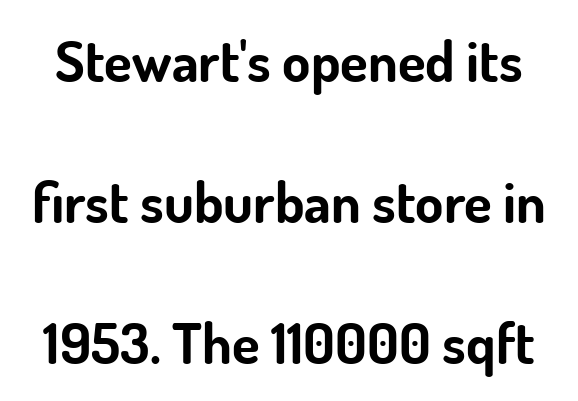
{"serif": "no", "italic": "no", "bold": "yes", "weight": "bold", "width": "normal", "stroke_contrast": "low", "x_height": "small", "monospaced": "no", "underline": "no", "line_spacing": "loose", "line_spacing_ratio": 2.47, "letter_spacing": "normal", "letter_spacing_em": 0.0, "glyph_px": 57}
